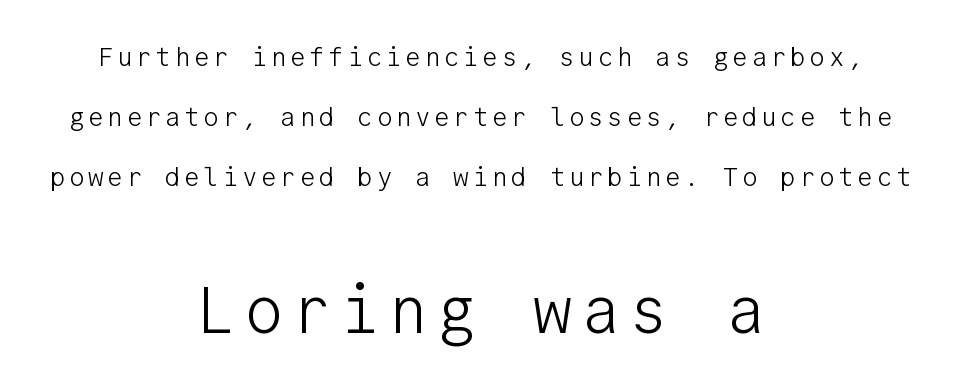
The image shows 65 px light sans-serif type, upright, monospaced; set centered, loose line spacing (2.31x), not underlined; the second (bottom) block is 2.5x larger; low stroke contrast and a medium x-height.
